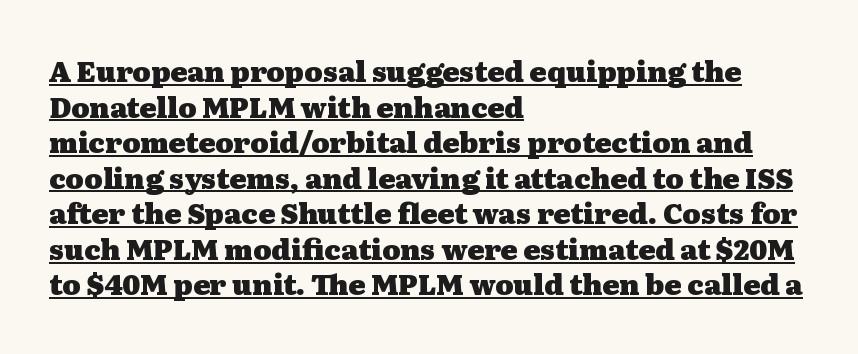
Q: Is the text bold? A: Yes.
Q: Is the text italic (slanted)? A: No, it is upright.
Q: Is the typeface a serif or a sans-serif typeface? A: Serif.
Q: Is the text underlined? A: Yes.
Q: How is the paragraph aligned? A: Left-aligned.
Q: Is the spacing between letters normal or unusually wide? A: Normal.
Q: Is the spacing between lines tight, normal or loose? A: Normal.
Q: Width (condensed, normal, or wide)? A: Wide.
Q: Stroke contrast? A: Medium.
Q: x-height? A: Medium.
Q: Monospaced? A: No.
